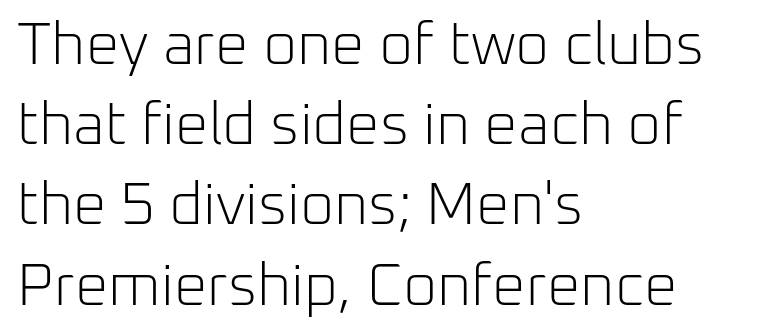
The image shows 59 px light sans-serif type, upright; set left-aligned, normal line spacing (1.36x), normal letter spacing, not underlined; low stroke contrast and a medium x-height.
